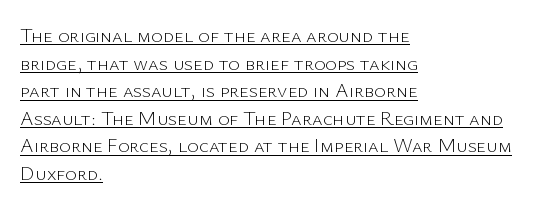
{"italic": "no", "bold": "no", "underline": "yes", "align": "left", "line_spacing": "normal", "line_spacing_ratio": 1.38, "letter_spacing": "normal", "letter_spacing_em": 0.0, "glyph_px": 20}
